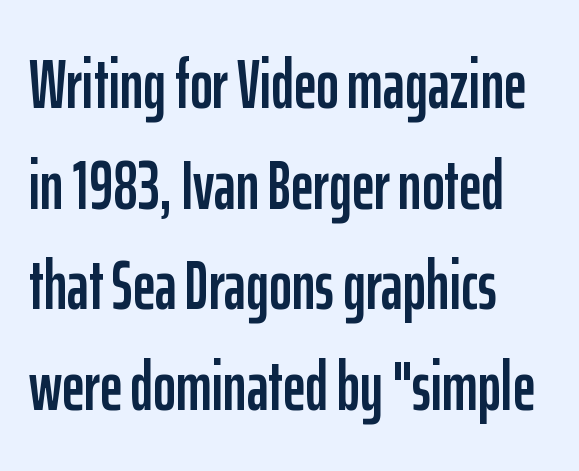
The image shows 69 px condensed sans-serif type, upright; set left-aligned, normal line spacing (1.46x), normal letter spacing, not underlined; low stroke contrast and a medium x-height.
